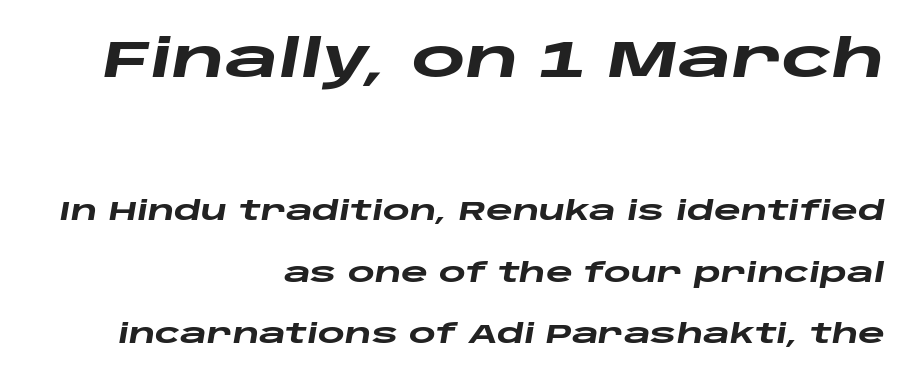
Q: Is the text bold? A: Yes.
Q: Is the text italic (slanted)? A: Yes, it leans right by about 10 degrees.
Q: Is the text underlined? A: No.
Q: How is the paragraph aligned? A: Right-aligned.
Q: Is the spacing between letters normal or unusually wide? A: Normal.
Q: Is the spacing between lines tight, normal or loose? A: Loose.
Q: Which block of text is set in a larger size, the first (top) or the second (bottom)? A: The first (top) one.
Q: Width (condensed, normal, or wide)? A: Wide.
Q: Stroke contrast? A: Low.
Q: x-height? A: Large.
Q: Monospaced? A: No.
